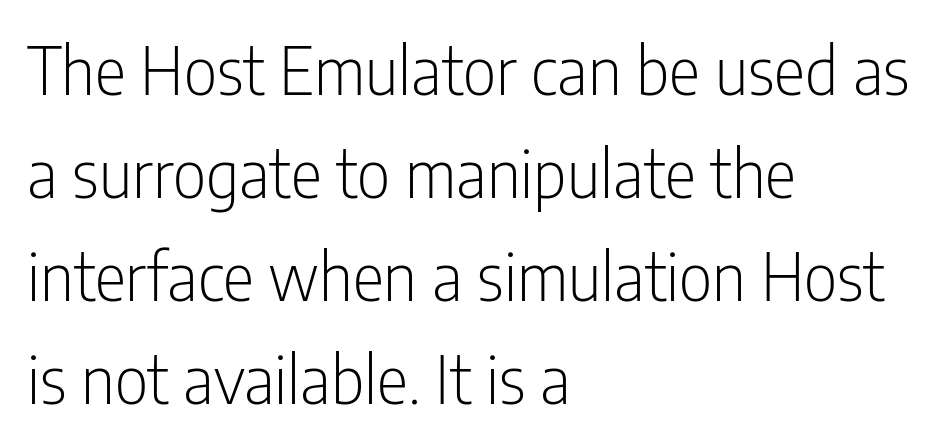
Q: Is the text bold? A: No.
Q: Is the text italic (slanted)? A: No, it is upright.
Q: Is the typeface a serif or a sans-serif typeface? A: Sans-serif.
Q: Is the text underlined? A: No.
Q: How is the paragraph aligned? A: Left-aligned.
Q: Is the spacing between letters normal or unusually wide? A: Normal.
Q: Is the spacing between lines tight, normal or loose? A: Normal.
Q: Width (condensed, normal, or wide)? A: Condensed.
Q: Stroke contrast? A: Low.
Q: x-height? A: Medium.
Q: Monospaced? A: No.
